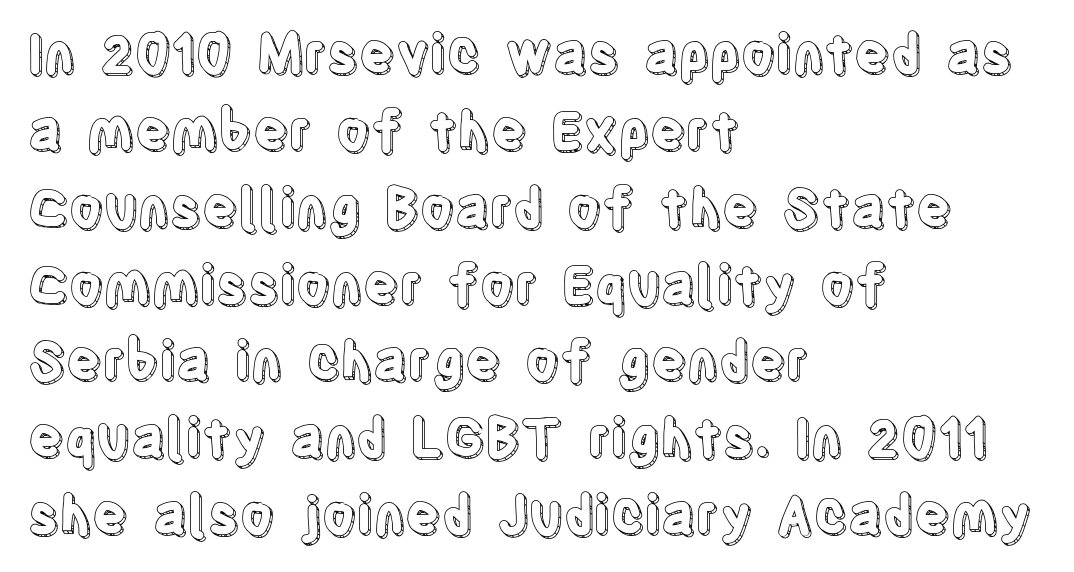
Q: Is the text italic (slanted)? A: No, it is upright.
Q: Is the text underlined? A: No.
Q: How is the paragraph aligned? A: Left-aligned.
Q: Is the spacing between letters normal or unusually wide? A: Normal.
Q: Is the spacing between lines tight, normal or loose? A: Normal.
Q: Width (condensed, normal, or wide)? A: Condensed.
Q: x-height? A: Large.
Q: Monospaced? A: No.
